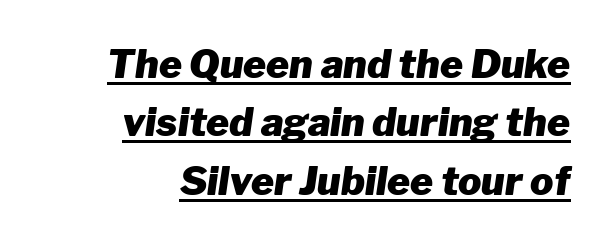
The typesetter chose a ragged-left arrangement here. There is no visible air inserted between adjacent glyphs. Here the designer chose a conventional face with non-uniform glyph widths. Emphasis is given by a line drawn under the lettering.
